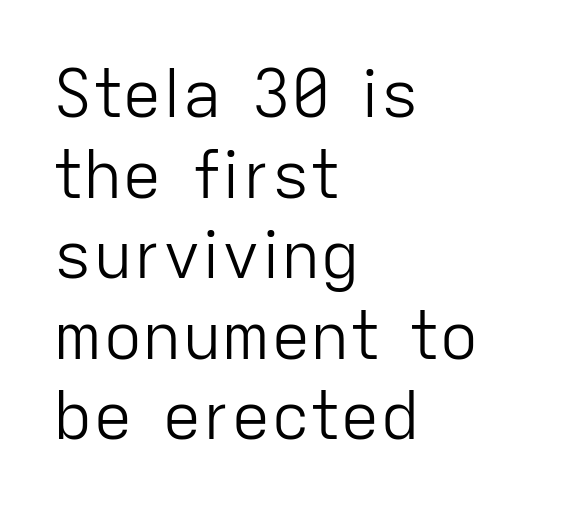
Stroke mass is kept to a normal reading level or below. If you drew a line through each stem, it would be perfectly vertical. Is the block centered? No — it sits flush against the left margin. The font family rendered here belongs to the sans-serif group. Words appear dense and cohesive because spacing is normal.
